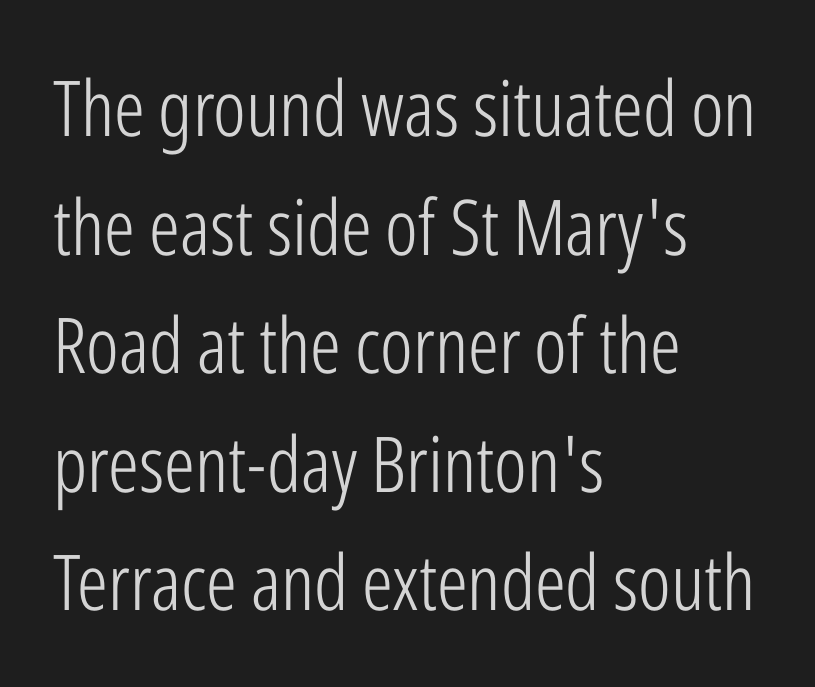
Vertically, the passage feels balanced, rows spaced as you'd expect. If you drew a line through each stem, it would be perfectly vertical. Counters stay open thanks to moderate or lighter strokes. Proportional: the letters do not fall into vertical columns. If you drew a ruler down the left edge, every line would touch it. The letters sit at their default tracking, neither squeezed nor spread.
